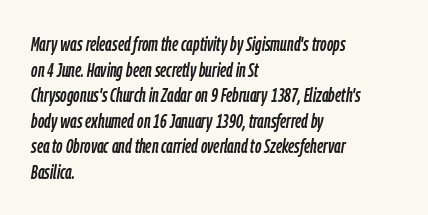
The image shows 20 px text type, italic (leaning right); set left-aligned, normal line spacing (1.28x), normal letter spacing, not underlined.
